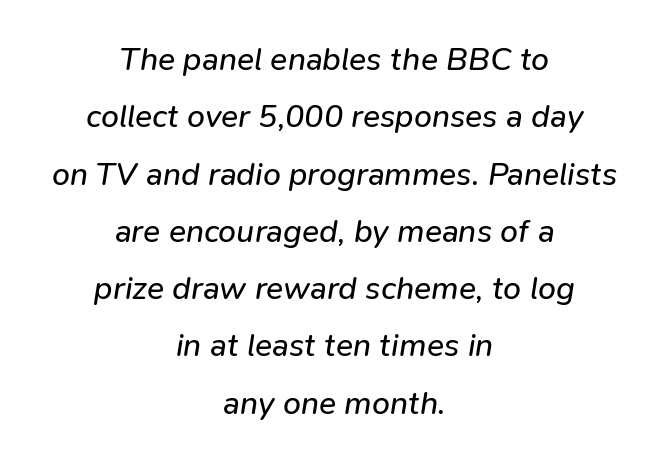
The image shows 32 px regular-weight type, italic (leaning right); set centered, line spacing 1.79x, normal letter spacing, not underlined; low stroke contrast and a medium x-height.
